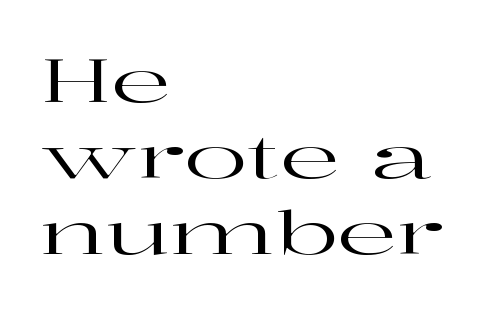
The image shows 59 px wide serif type, upright; set left-aligned, normal line spacing (1.29x), normal letter spacing, not underlined; high stroke contrast and a medium x-height.
